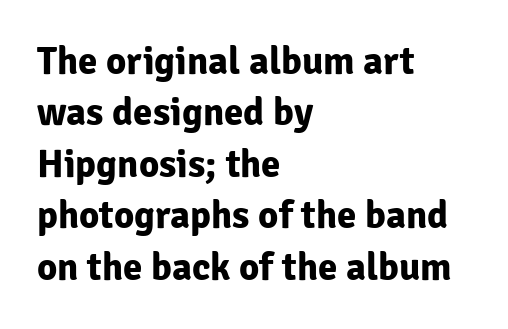
{"serif": "no", "italic": "no", "bold": "yes", "weight": "bold", "width": "normal", "stroke_contrast": "low", "x_height": "medium", "monospaced": "no", "underline": "no", "align": "left", "line_spacing": "normal", "line_spacing_ratio": 1.32, "letter_spacing": "normal", "letter_spacing_em": 0.0, "glyph_px": 39}
